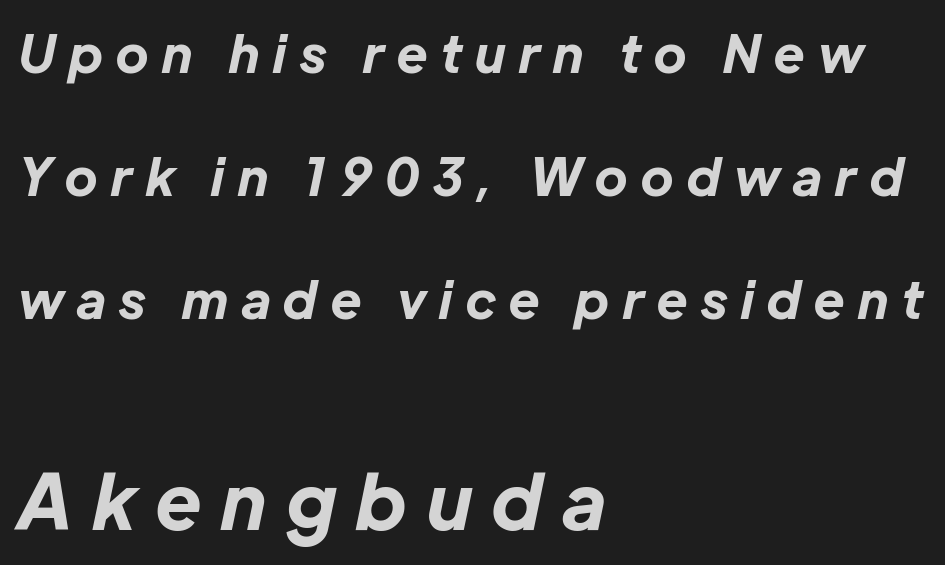
{"italic": "yes", "lean": "right", "slant_degrees": 12, "bold": "yes", "weight": "bold", "width": "normal", "stroke_contrast": "low", "x_height": "medium", "monospaced": "no", "underline": "no", "align": "left", "line_spacing": "loose", "line_spacing_ratio": 2.41, "letter_spacing": "wide", "letter_spacing_em": 0.27, "larger_block": "second", "size_ratio": 1.49, "glyph_px": 76}
